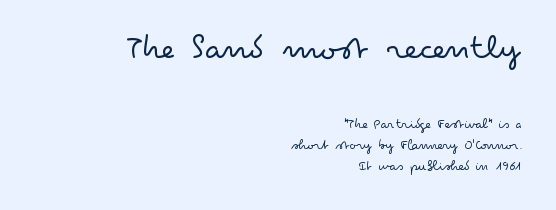
{"serif": "no", "italic": "no", "bold": "no", "weight": "light", "width": "wide", "stroke_contrast": "low", "x_height": "small", "monospaced": "no", "underline": "no", "align": "right", "line_spacing": "normal", "line_spacing_ratio": 1.52, "letter_spacing": "normal", "letter_spacing_em": 0.0, "larger_block": "first", "size_ratio": 2.57, "glyph_px": 36}
